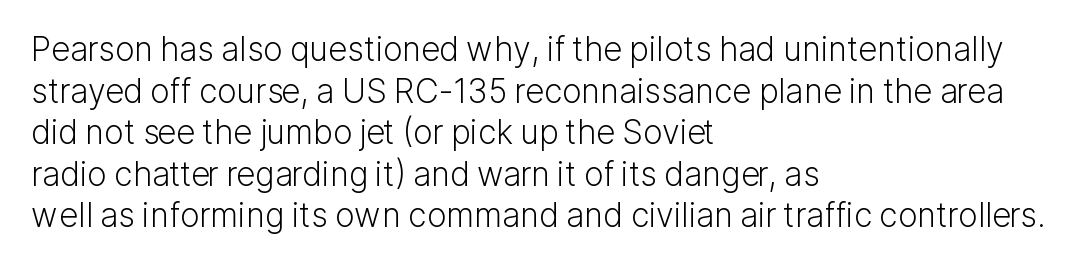
Q: Is the text bold? A: No.
Q: Is the text italic (slanted)? A: No, it is upright.
Q: Is the typeface a serif or a sans-serif typeface? A: Sans-serif.
Q: Is the text underlined? A: No.
Q: How is the paragraph aligned? A: Left-aligned.
Q: Is the spacing between letters normal or unusually wide? A: Normal.
Q: Is the spacing between lines tight, normal or loose? A: Normal.
Q: Width (condensed, normal, or wide)? A: Normal.
Q: Stroke contrast? A: Low.
Q: x-height? A: Medium.
Q: Monospaced? A: No.
